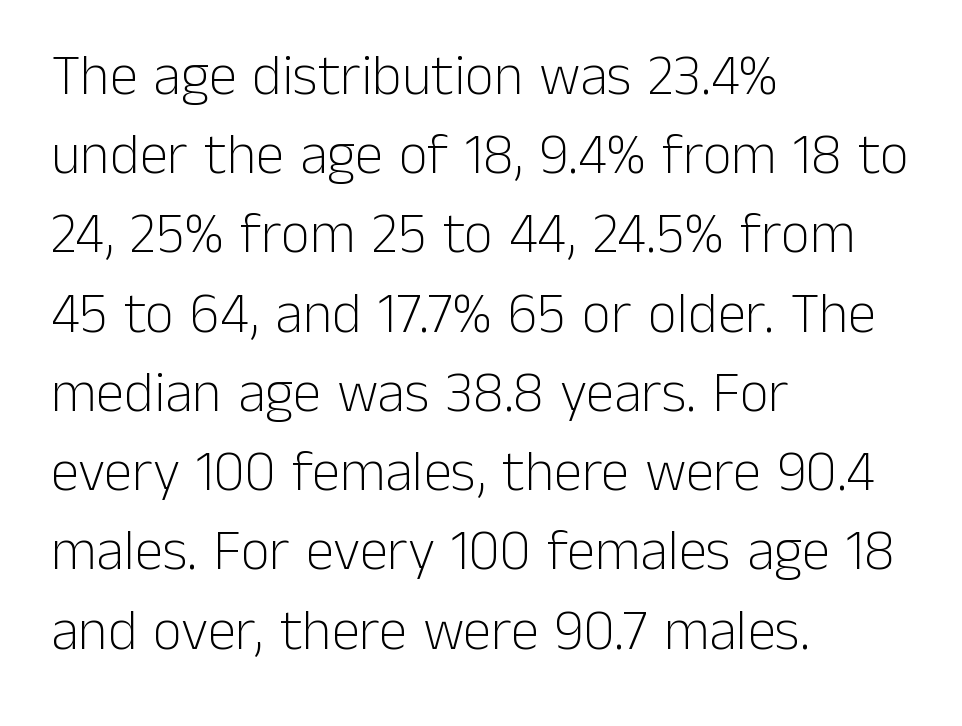
Q: Is the text bold? A: No.
Q: Is the text italic (slanted)? A: No, it is upright.
Q: Is the typeface a serif or a sans-serif typeface? A: Sans-serif.
Q: Is the text underlined? A: No.
Q: How is the paragraph aligned? A: Left-aligned.
Q: Is the spacing between letters normal or unusually wide? A: Normal.
Q: Is the spacing between lines tight, normal or loose? A: Normal.
Q: Width (condensed, normal, or wide)? A: Normal.
Q: Stroke contrast? A: Low.
Q: x-height? A: Medium.
Q: Monospaced? A: No.
